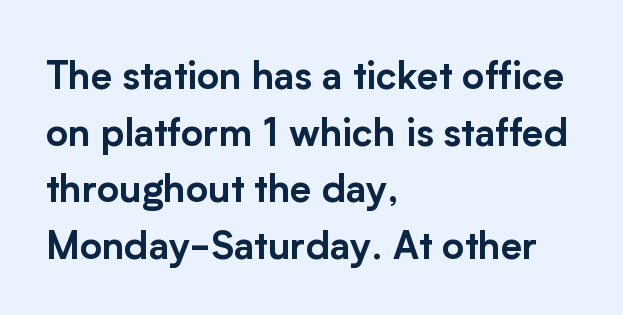
{"serif": "no", "italic": "no", "width": "normal", "stroke_contrast": "low", "x_height": "medium", "monospaced": "no", "underline": "no", "align": "left", "line_spacing": "normal", "line_spacing_ratio": 1.49, "letter_spacing": "normal", "letter_spacing_em": 0.0, "glyph_px": 38}
